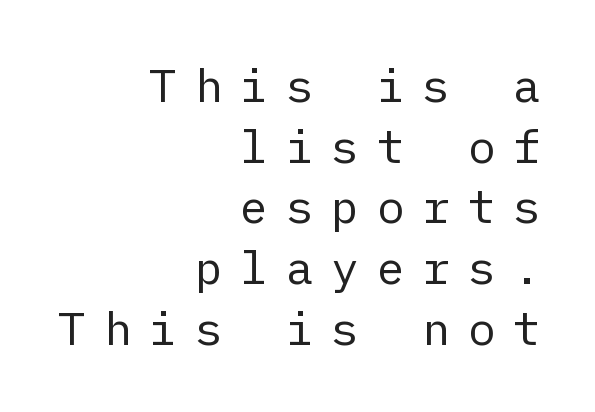
The image shows 46 px regular-weight sans-serif type, upright; set right-aligned, normal line spacing (1.32x), unusually wide letter spacing (+0.39 em), not underlined; low stroke contrast and a medium x-height.
